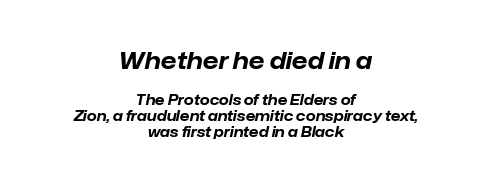
{"italic": "yes", "lean": "right", "slant_degrees": 12, "bold": "yes", "underline": "no", "align": "center", "line_spacing": "tight", "line_spacing_ratio": 1.14, "letter_spacing": "normal", "letter_spacing_em": 0.0, "larger_block": "first", "size_ratio": 1.64, "glyph_px": 23}
